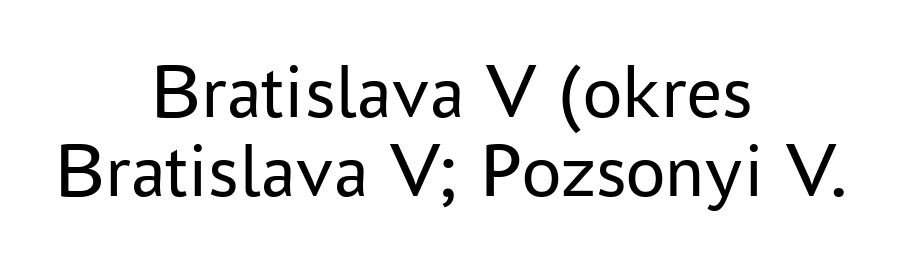
{"serif": "no", "italic": "no", "bold": "no", "weight": "regular", "width": "normal", "stroke_contrast": "low", "x_height": "medium", "monospaced": "no", "underline": "no", "align": "center", "line_spacing": "tight", "line_spacing_ratio": 1.01, "letter_spacing": "normal", "letter_spacing_em": 0.0, "glyph_px": 78}
